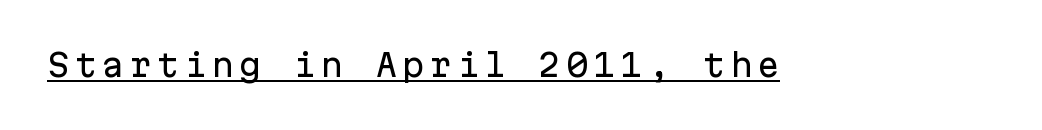
{"serif": "no", "italic": "no", "width": "normal", "stroke_contrast": "low", "x_height": "medium", "monospaced": "yes", "underline": "yes", "glyph_px": 30}
